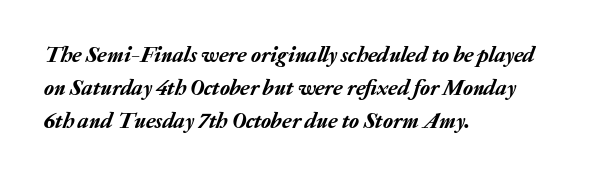
Q: Is the text italic (slanted)? A: Yes, it leans right by about 20 degrees.
Q: Is the text underlined? A: No.
Q: How is the paragraph aligned? A: Left-aligned.
Q: Is the spacing between letters normal or unusually wide? A: Normal.
Q: Is the spacing between lines tight, normal or loose? A: Normal.
